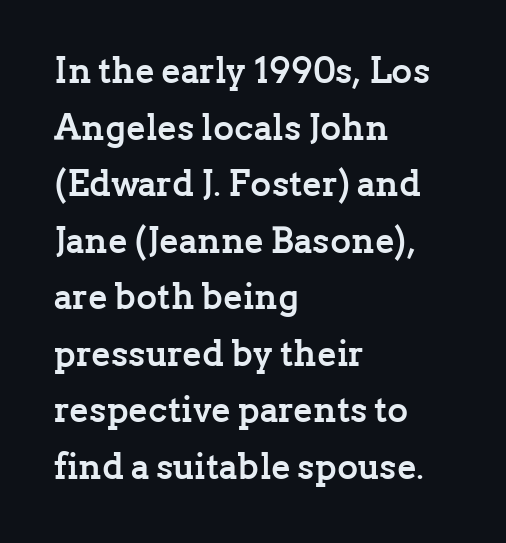
{"serif": "yes", "italic": "no", "bold": "yes", "weight": "semibold", "width": "normal", "stroke_contrast": "low", "x_height": "medium", "monospaced": "no", "underline": "no", "align": "left", "line_spacing": "normal", "line_spacing_ratio": 1.57, "letter_spacing": "normal", "letter_spacing_em": 0.0, "glyph_px": 36}
